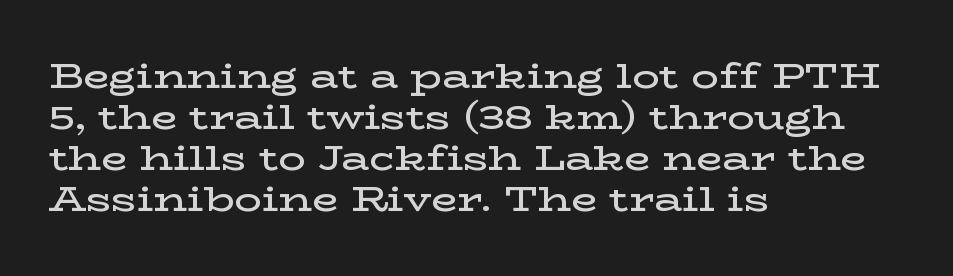
Looks like regular typesetting: each glyph gets only the width it needs. Students, note that the glyphs here touch the page at normal intervals. Caption: semibold face, moderately heavy strokes. Typeset ragged right — the left edge is the straight one.
